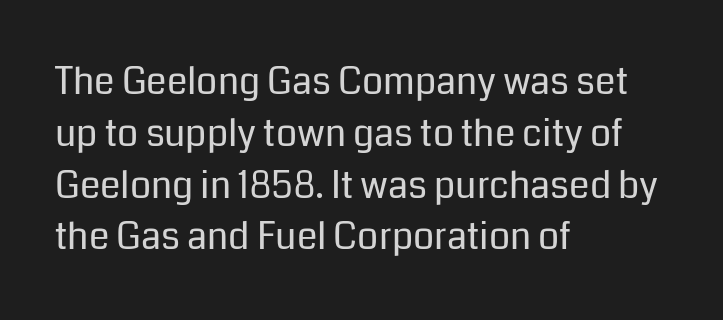
The image shows 37 px regular-weight sans-serif type, upright; set left-aligned, normal line spacing (1.4x), normal letter spacing, not underlined; low stroke contrast and a medium x-height.
